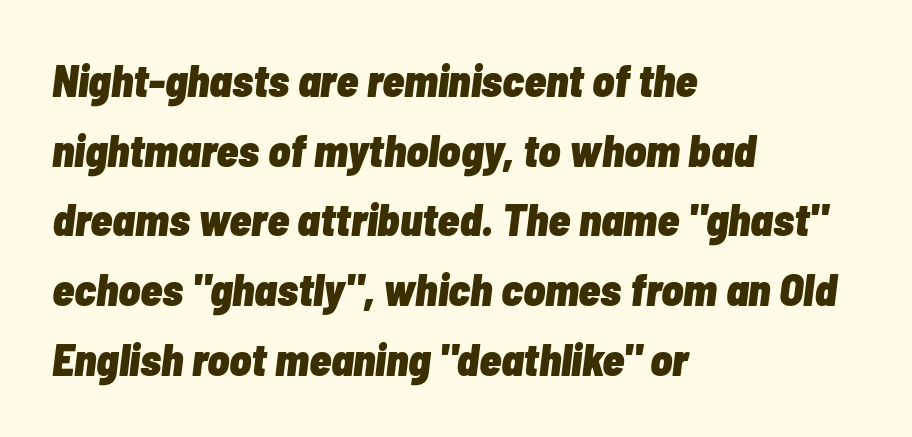
{"italic": "yes", "lean": "right", "slant_degrees": 7, "bold": "yes", "weight": "heavy", "width": "condensed", "stroke_contrast": "low", "x_height": "medium", "monospaced": "no", "underline": "no", "align": "left", "line_spacing": "normal", "line_spacing_ratio": 1.55, "letter_spacing": "normal", "letter_spacing_em": 0.0, "glyph_px": 45}
